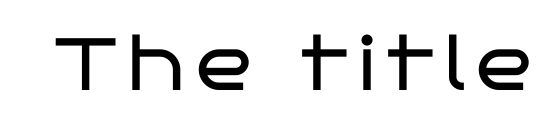
Q: Is the text bold? A: No.
Q: Is the text italic (slanted)? A: No, it is upright.
Q: Is the typeface a serif or a sans-serif typeface? A: Sans-serif.
Q: Is the text underlined? A: No.
Q: Width (condensed, normal, or wide)? A: Wide.
Q: Stroke contrast? A: Low.
Q: x-height? A: Large.
Q: Monospaced? A: No.
